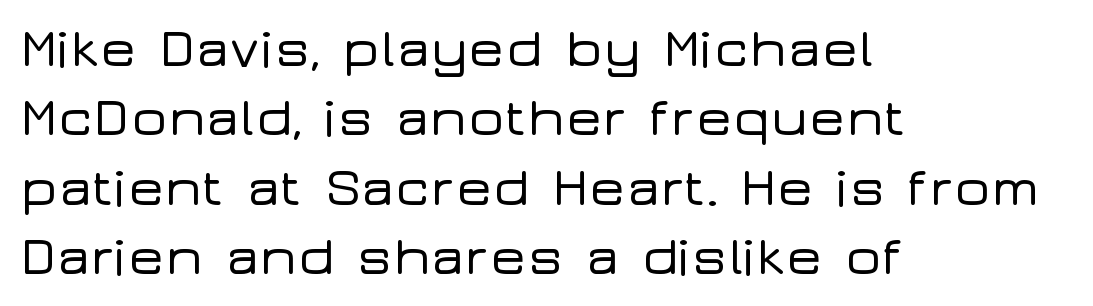
{"serif": "no", "italic": "no", "width": "wide", "stroke_contrast": "low", "x_height": "medium", "monospaced": "no", "underline": "no", "align": "left", "line_spacing": "normal", "line_spacing_ratio": 1.26, "letter_spacing": "normal", "letter_spacing_em": 0.0, "glyph_px": 55}
